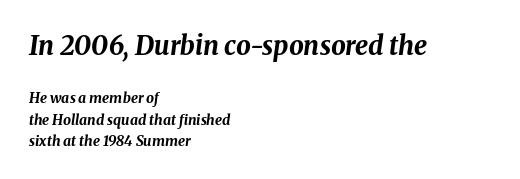
{"italic": "yes", "lean": "right", "slant_degrees": 8, "bold": "yes", "underline": "no", "align": "left", "line_spacing": "normal", "line_spacing_ratio": 1.52, "letter_spacing": "normal", "letter_spacing_em": 0.0, "larger_block": "first", "size_ratio": 1.86, "glyph_px": 26}
